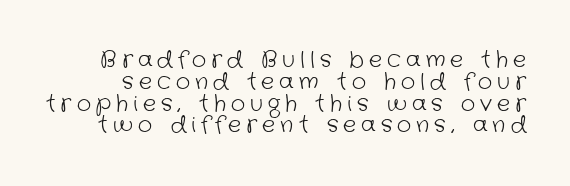
{"bold": "no", "underline": "no", "line_spacing": "tight", "line_spacing_ratio": 0.99, "letter_spacing": "wide", "letter_spacing_em": 0.23, "glyph_px": 22}
